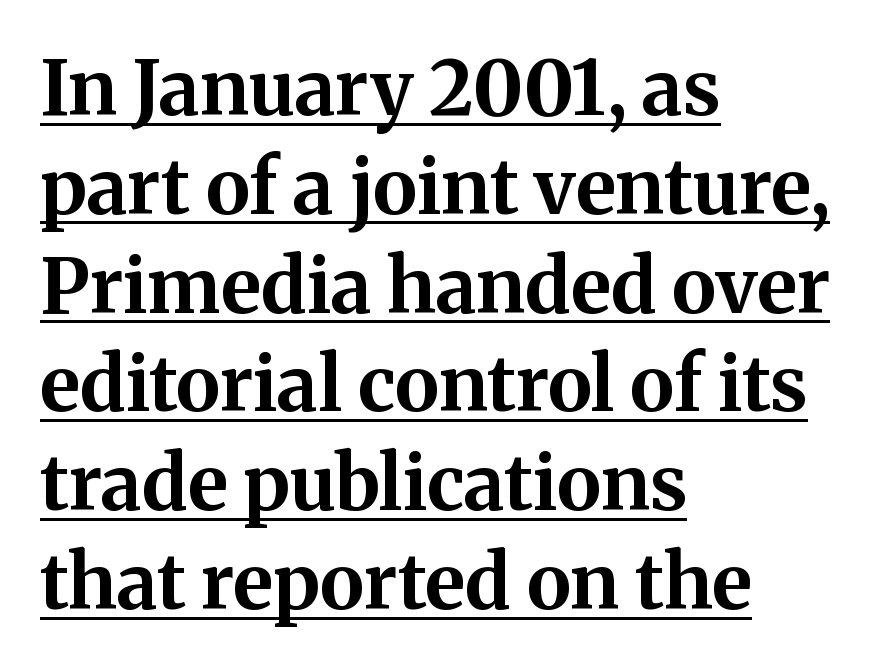
{"serif": "yes", "italic": "no", "bold": "yes", "weight": "bold", "width": "normal", "stroke_contrast": "medium", "x_height": "medium", "monospaced": "no", "underline": "yes", "align": "left", "line_spacing": "normal", "line_spacing_ratio": 1.3, "letter_spacing": "normal", "letter_spacing_em": 0.0, "glyph_px": 76}
